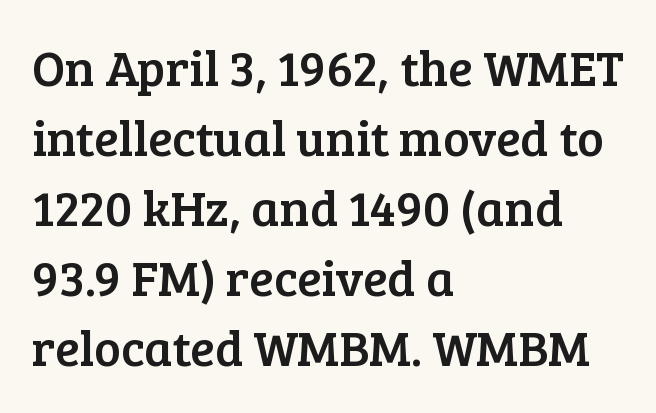
Q: Is the text italic (slanted)? A: No, it is upright.
Q: Is the typeface a serif or a sans-serif typeface? A: Serif.
Q: Is the text underlined? A: No.
Q: How is the paragraph aligned? A: Left-aligned.
Q: Is the spacing between letters normal or unusually wide? A: Normal.
Q: Is the spacing between lines tight, normal or loose? A: Normal.
Q: Width (condensed, normal, or wide)? A: Normal.
Q: Stroke contrast? A: Low.
Q: x-height? A: Medium.
Q: Monospaced? A: No.
